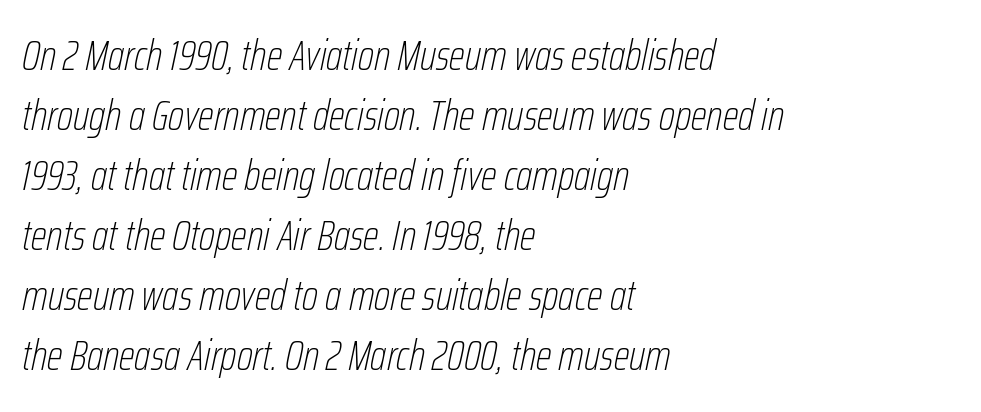
The image shows 42 px thin, condensed type, italic (leaning right); set left-aligned, normal line spacing (1.43x), normal letter spacing, not underlined; low stroke contrast and a medium x-height.
